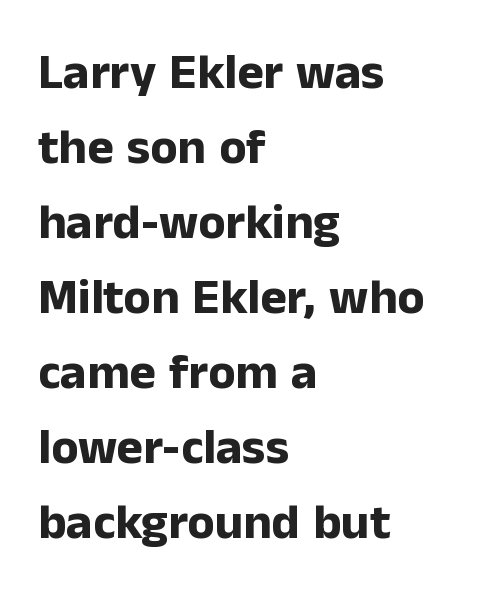
Q: Is the text bold? A: Yes.
Q: Is the text italic (slanted)? A: No, it is upright.
Q: Is the typeface a serif or a sans-serif typeface? A: Sans-serif.
Q: Is the text underlined? A: No.
Q: How is the paragraph aligned? A: Left-aligned.
Q: Is the spacing between letters normal or unusually wide? A: Normal.
Q: Is the spacing between lines tight, normal or loose? A: Normal.
Q: Width (condensed, normal, or wide)? A: Normal.
Q: Stroke contrast? A: Low.
Q: x-height? A: Medium.
Q: Monospaced? A: No.
